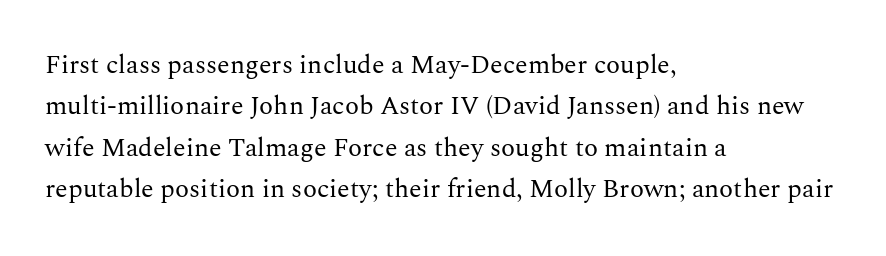
Each stroke keeps to a modest, everyday thickness or less. Whoever set this chose a conventional vertical rhythm. Caption: multi-line text, flush left, ragged right. Underlining? Definitely not there.
